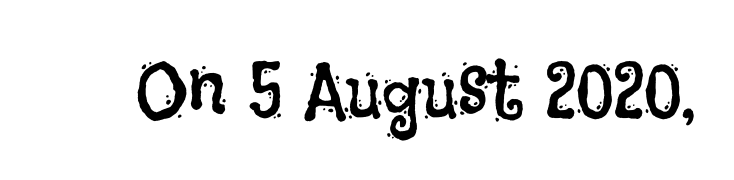
The image shows 79 px regular-weight, condensed type, upright; set normal letter spacing, not underlined; low stroke contrast and a large x-height.
